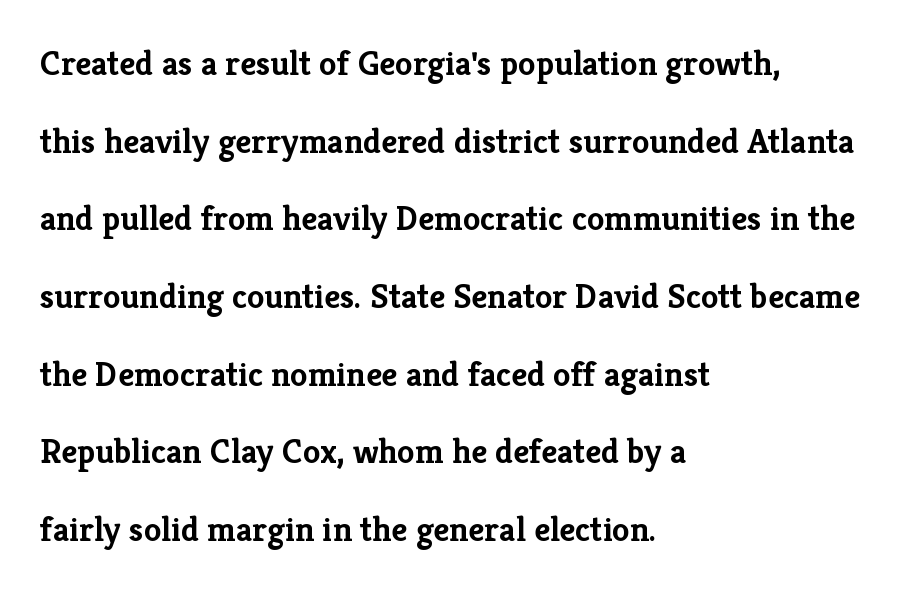
The image shows 35 px semibold serif type, upright; set left-aligned, loose line spacing (2.22x), normal letter spacing, not underlined; low stroke contrast and a medium x-height.
